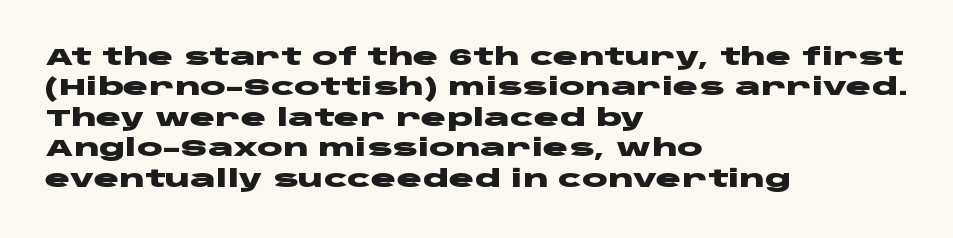
{"italic": "no", "bold": "yes", "underline": "no", "align": "left", "line_spacing": "normal", "line_spacing_ratio": 1.27, "letter_spacing": "normal", "letter_spacing_em": 0.0, "glyph_px": 24}
